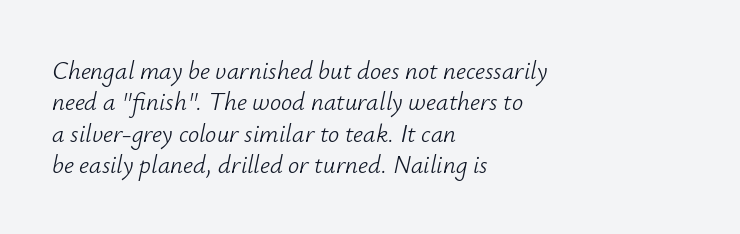
Q: Is the text bold? A: No.
Q: Is the text italic (slanted)? A: Yes, it leans right by about 12 degrees.
Q: Is the text underlined? A: No.
Q: How is the paragraph aligned? A: Left-aligned.
Q: Is the spacing between letters normal or unusually wide? A: Normal.
Q: Is the spacing between lines tight, normal or loose? A: Normal.
